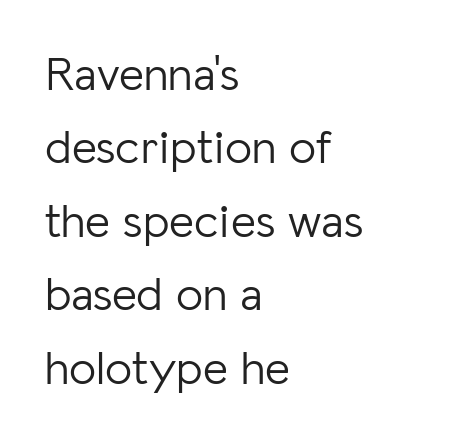
{"serif": "no", "italic": "no", "bold": "no", "weight": "light", "width": "normal", "stroke_contrast": "low", "x_height": "medium", "monospaced": "no", "underline": "no", "align": "left", "line_spacing": "normal", "line_spacing_ratio": 1.53, "letter_spacing": "normal", "letter_spacing_em": 0.0, "glyph_px": 48}
